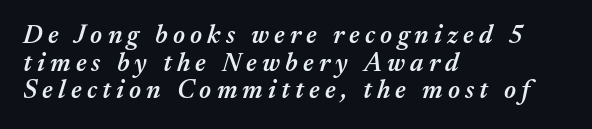
The ragged edge is on the right, which tells us the setting is flush left. Does the lettering tilt? It does — this is italic. Compared with typical paragraphs, the rows here are closer together. Just letters on the line, the space beneath them empty.
